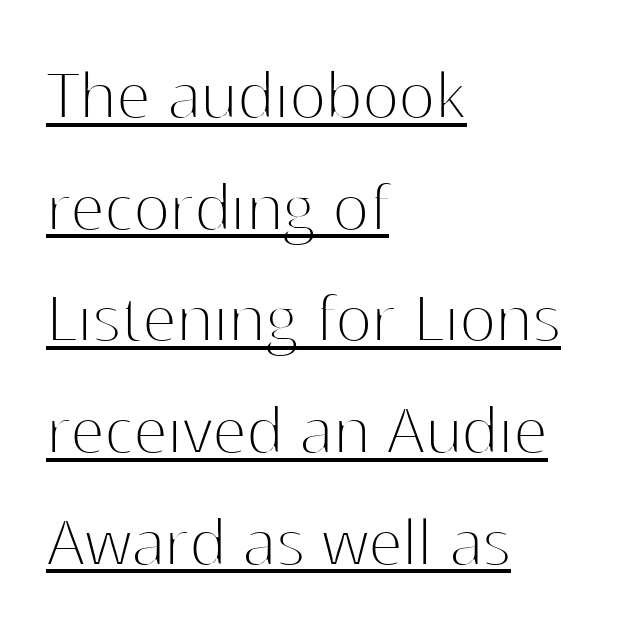
Does the leading feel generous? No, just average. Examine the stroke ends and you'll find no serifs. The paragraph has a hard left edge and a soft right edge. Glance below the letters and you will spot a drawn line. Observe the ordinary spacing: letters are neighbours, not strangers.
